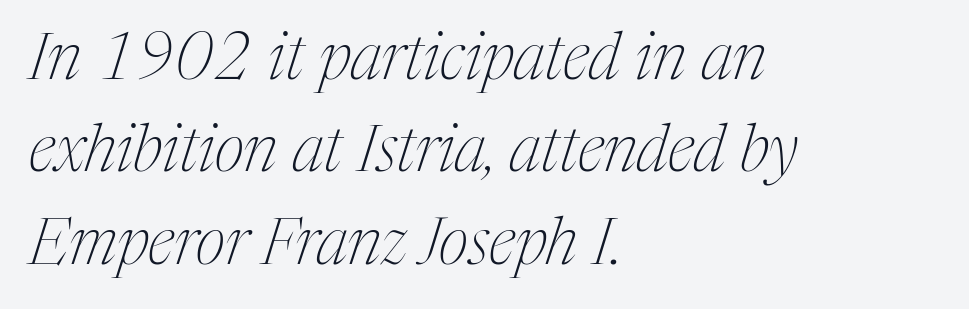
The image shows 65 px thin, condensed serif type, italic (leaning right); set left-aligned, normal line spacing (1.42x), normal letter spacing, not underlined; medium stroke contrast and a medium x-height.
